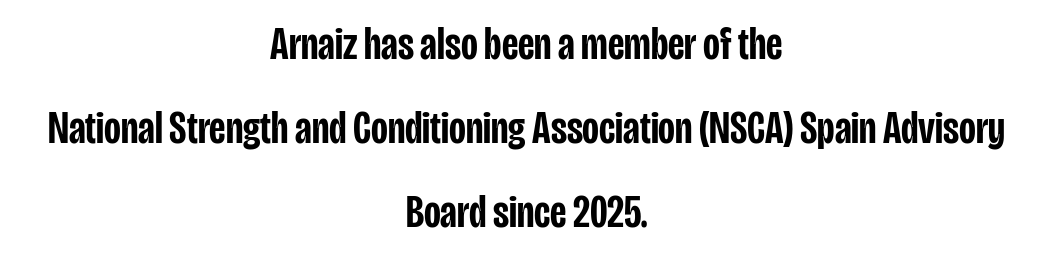
The image shows 46 px semibold, condensed sans-serif type, upright; set centered, line spacing 1.83x, normal letter spacing, not underlined; low stroke contrast and a large x-height.
